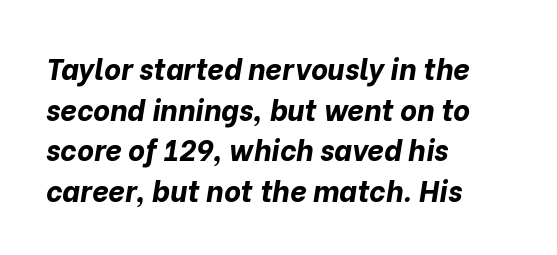
The image shows 29 px bold type, italic (leaning right); set left-aligned, normal line spacing (1.4x), normal letter spacing, not underlined; low stroke contrast and a medium x-height.
